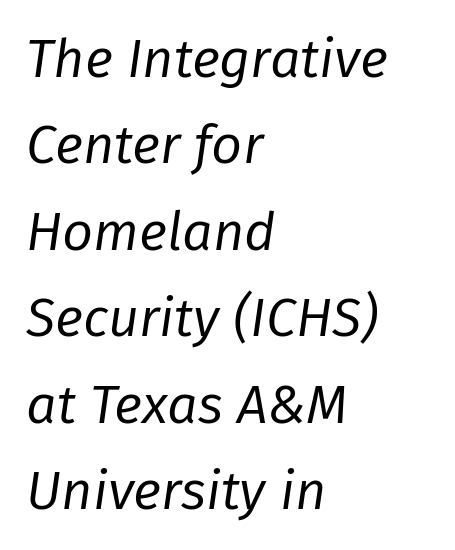
The whole block is typeset with a tilt. The rows are spaced the way most documents space them. Weight: in the light-to-regular range. Quick note: underline off. Looks like regular typesetting: each glyph gets only the width it needs.
